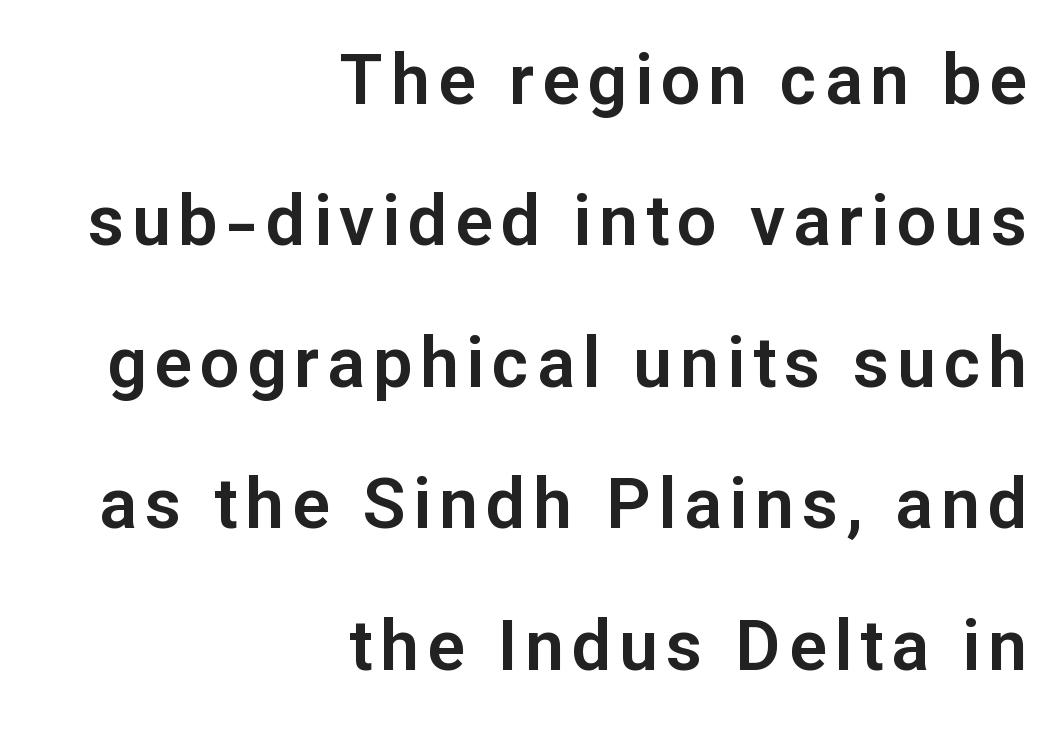
Q: Is the text italic (slanted)? A: No, it is upright.
Q: Is the typeface a serif or a sans-serif typeface? A: Sans-serif.
Q: Is the text underlined? A: No.
Q: How is the paragraph aligned? A: Right-aligned.
Q: Is the spacing between lines tight, normal or loose? A: Loose.
Q: Width (condensed, normal, or wide)? A: Normal.
Q: Stroke contrast? A: Low.
Q: x-height? A: Medium.
Q: Monospaced? A: No.
